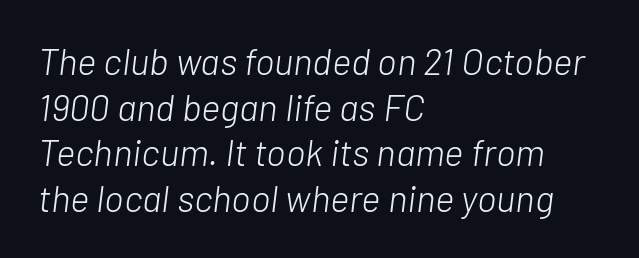
The image shows 37 px light type, italic (leaning right); set left-aligned, line spacing 1.23x, normal letter spacing, not underlined; low stroke contrast and a medium x-height.
